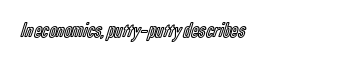
The image shows 21 px text type; set left-aligned, normal letter spacing, not underlined.
